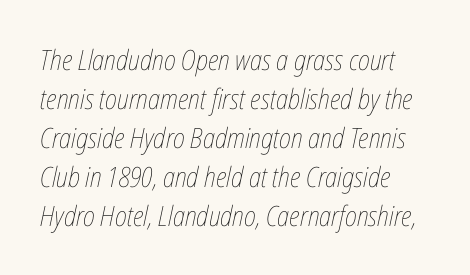
{"italic": "yes", "lean": "right", "slant_degrees": 12, "bold": "no", "weight": "thin", "width": "condensed", "stroke_contrast": "low", "x_height": "medium", "monospaced": "no", "underline": "no", "align": "left", "line_spacing": "normal", "line_spacing_ratio": 1.39, "letter_spacing": "normal", "letter_spacing_em": 0.0, "glyph_px": 28}
